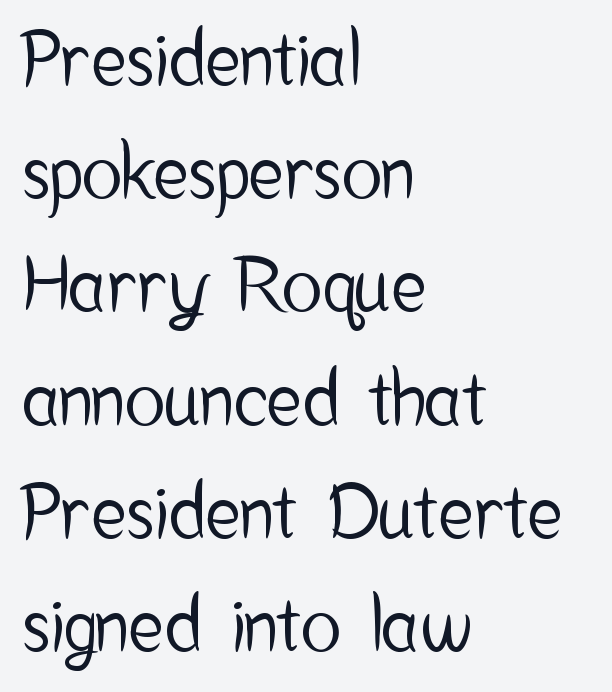
{"serif": "no", "italic": "no", "width": "condensed", "stroke_contrast": "low", "x_height": "medium", "monospaced": "no", "underline": "no", "align": "left", "line_spacing": "normal", "line_spacing_ratio": 1.51, "letter_spacing": "normal", "letter_spacing_em": 0.0, "glyph_px": 75}
